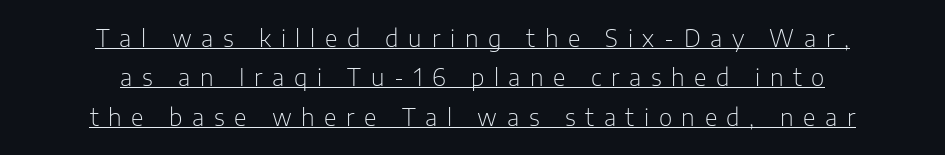
The image shows 23 px text type, upright; set centered, line spacing 1.71x, unusually wide letter spacing (+0.42 em), underlined.
